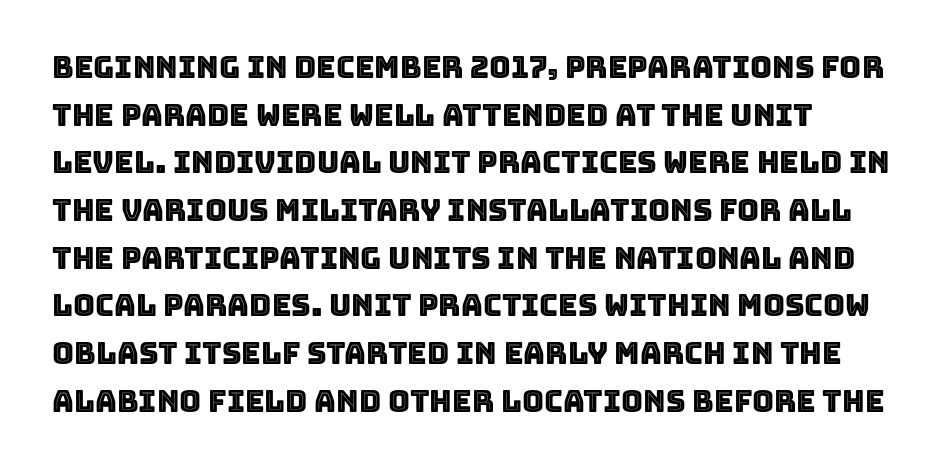
Q: Is the text italic (slanted)? A: No, it is upright.
Q: Is the text underlined? A: No.
Q: Is the spacing between letters normal or unusually wide? A: Normal.
Q: Is the spacing between lines tight, normal or loose? A: Normal.
Q: Width (condensed, normal, or wide)? A: Normal.
Q: x-height? A: Large.
Q: Monospaced? A: No.
